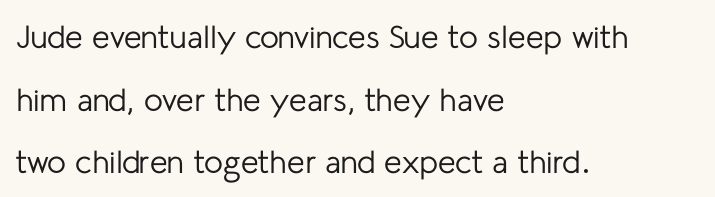
{"serif": "no", "italic": "no", "bold": "no", "weight": "regular", "width": "normal", "stroke_contrast": "low", "x_height": "medium", "monospaced": "no", "underline": "no", "align": "left", "line_spacing": "loose", "line_spacing_ratio": 1.96, "letter_spacing": "normal", "letter_spacing_em": 0.0, "glyph_px": 32}
